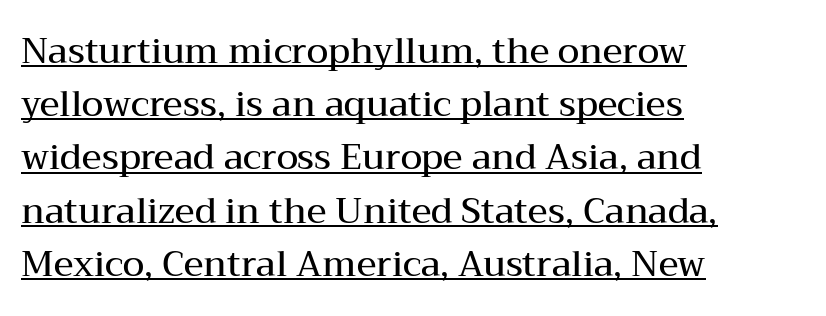
Q: Is the text bold? A: Semi-bold.
Q: Is the text italic (slanted)? A: No, it is upright.
Q: Is the typeface a serif or a sans-serif typeface? A: Serif.
Q: Is the text underlined? A: Yes.
Q: How is the paragraph aligned? A: Left-aligned.
Q: Is the spacing between letters normal or unusually wide? A: Normal.
Q: Is the spacing between lines tight, normal or loose? A: Normal.
Q: Width (condensed, normal, or wide)? A: Wide.
Q: Stroke contrast? A: Medium.
Q: x-height? A: Medium.
Q: Monospaced? A: No.
